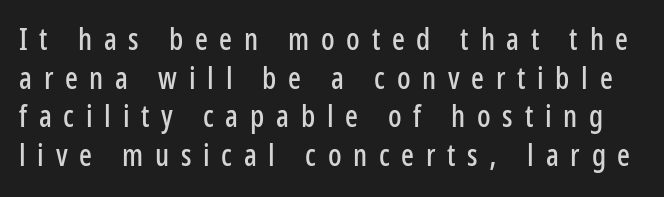
Q: Is the text italic (slanted)? A: No, it is upright.
Q: Is the typeface a serif or a sans-serif typeface? A: Sans-serif.
Q: Is the text underlined? A: No.
Q: Is the spacing between letters normal or unusually wide? A: Unusually wide.
Q: Is the spacing between lines tight, normal or loose? A: Normal.
Q: Width (condensed, normal, or wide)? A: Condensed.
Q: Stroke contrast? A: Low.
Q: x-height? A: Medium.
Q: Monospaced? A: No.
